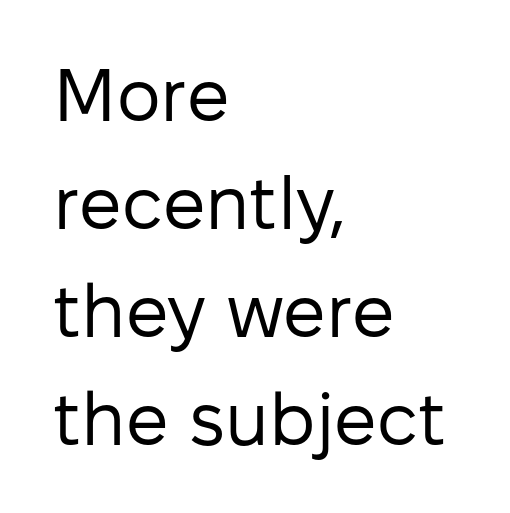
{"serif": "no", "italic": "no", "bold": "no", "weight": "regular", "width": "normal", "stroke_contrast": "low", "x_height": "medium", "monospaced": "no", "underline": "no", "align": "left", "line_spacing": "normal", "line_spacing_ratio": 1.44, "letter_spacing": "normal", "letter_spacing_em": 0.0, "glyph_px": 75}
